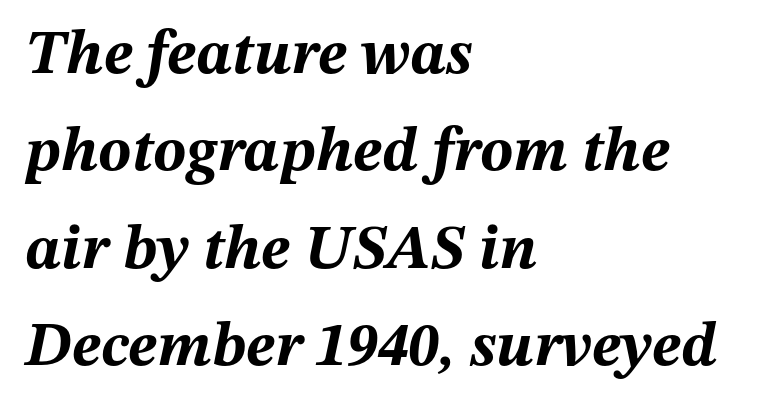
Q: Is the text bold? A: Yes.
Q: Is the text italic (slanted)? A: Yes, it leans right by about 12 degrees.
Q: Is the text underlined? A: No.
Q: How is the paragraph aligned? A: Left-aligned.
Q: Is the spacing between letters normal or unusually wide? A: Normal.
Q: Is the spacing between lines tight, normal or loose? A: Normal.
Q: Width (condensed, normal, or wide)? A: Normal.
Q: Stroke contrast? A: Medium.
Q: x-height? A: Medium.
Q: Monospaced? A: No.
